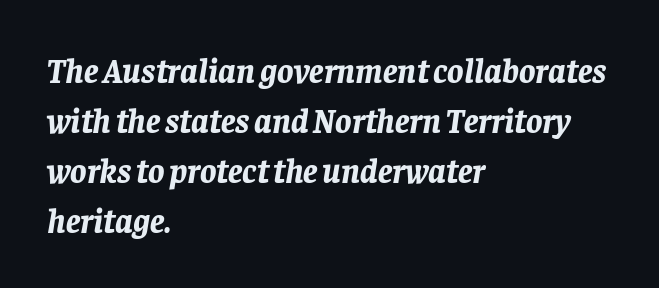
The image shows 34 px bold type, italic (leaning right); set left-aligned, normal line spacing (1.47x), normal letter spacing, not underlined; low stroke contrast and a large x-height.
